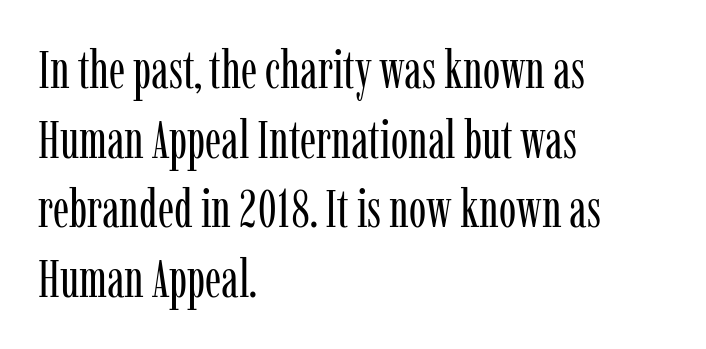
{"serif": "yes", "italic": "no", "bold": "no", "weight": "regular", "width": "condensed", "stroke_contrast": "low", "x_height": "medium", "monospaced": "no", "underline": "no", "align": "left", "line_spacing": "normal", "line_spacing_ratio": 1.34, "letter_spacing": "normal", "letter_spacing_em": 0.0, "glyph_px": 52}
